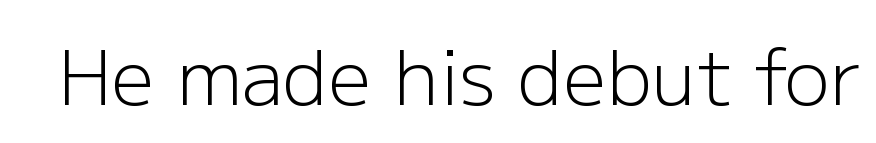
Nothing sits at the stroke ends, so this counts as sans-serif. It's the straight-up-and-down kind of type. Words appear dense and cohesive because spacing is normal. Letters rest on an invisible, unmarked baseline. The letters advance in unequal steps, a hallmark of proportional type. Caption: face not bold, strokes unweighted.
